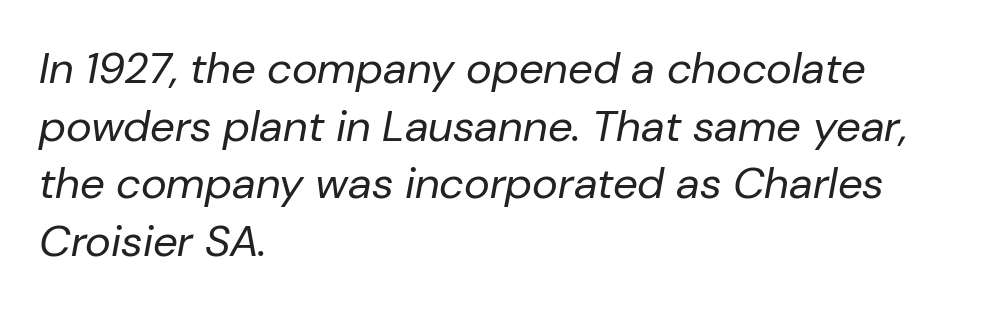
The specimen reads as italic at a glance. Note the varied advance widths — an 'i' is clearly narrower than an 'm'. The strip under each line holds only bare page. The type is set solid horizontally, with unmodified tracking.
